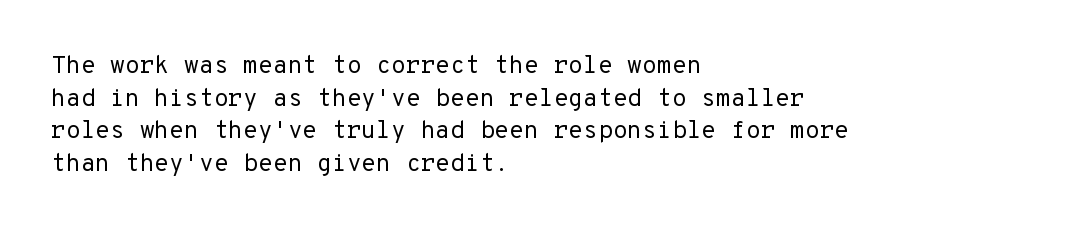
Plain, unruled lines of type. Ordinary non-slanted type is in use. Does extra space separate the letters? No, they use regular spacing. This is not heavy type; no bold has been used. These lines sit exactly where default settings would place them. Reading down the block, your eye returns to a fixed left position each line.
